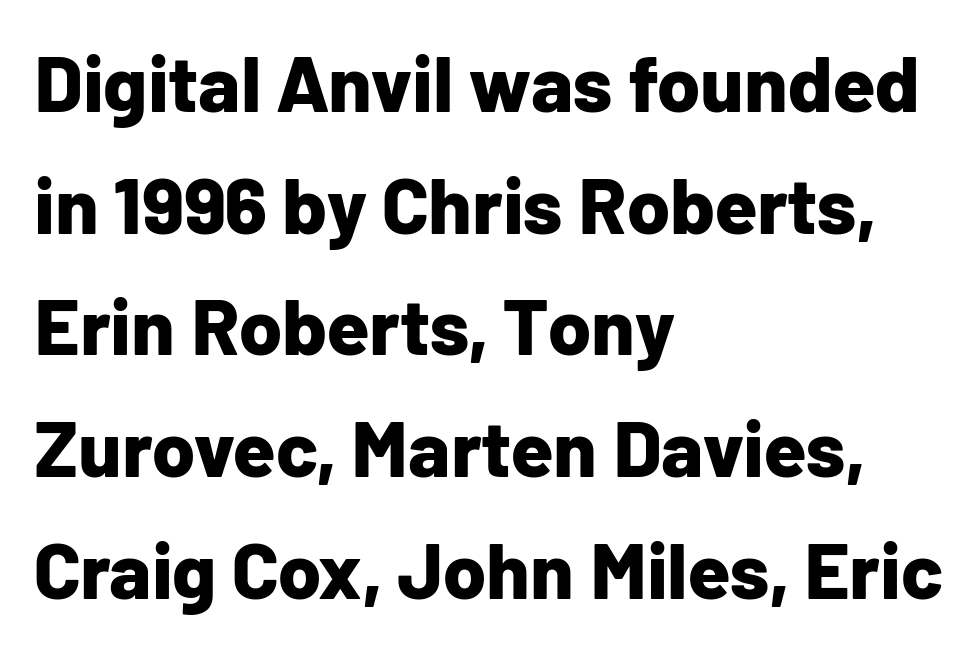
{"serif": "no", "italic": "no", "bold": "yes", "weight": "bold", "width": "normal", "stroke_contrast": "low", "x_height": "medium", "monospaced": "no", "underline": "no", "align": "left", "line_spacing": "normal", "line_spacing_ratio": 1.56, "letter_spacing": "normal", "letter_spacing_em": 0.0, "glyph_px": 78}
